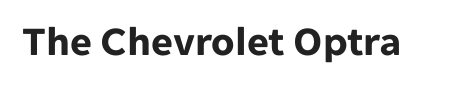
Clear beneath every line of the passage. What kind of face is this? One without serifs — a sans. Is the type bold? Yes — the strokes are clearly thick and heavy. Think of a printed novel: that variable character pitch is what you see here. The specimen reads as upright at a glance.
